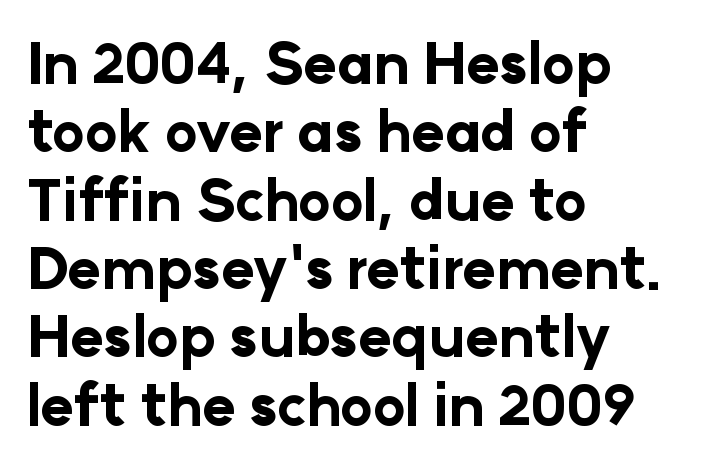
{"serif": "no", "italic": "no", "bold": "yes", "weight": "bold", "width": "normal", "stroke_contrast": "low", "x_height": "medium", "monospaced": "no", "underline": "no", "align": "left", "line_spacing_ratio": 1.22, "letter_spacing": "normal", "letter_spacing_em": 0.0, "glyph_px": 56}
